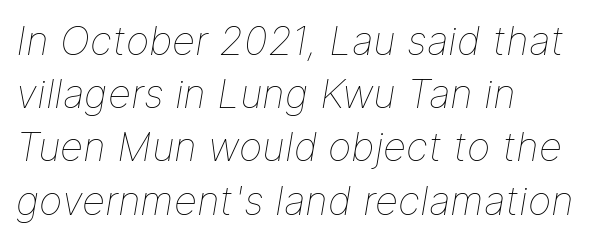
Q: Is the text bold? A: No.
Q: Is the text italic (slanted)? A: Yes, it leans right by about 9 degrees.
Q: Is the text underlined? A: No.
Q: How is the paragraph aligned? A: Left-aligned.
Q: Is the spacing between letters normal or unusually wide? A: Normal.
Q: Is the spacing between lines tight, normal or loose? A: Normal.
Q: Width (condensed, normal, or wide)? A: Normal.
Q: Stroke contrast? A: Low.
Q: x-height? A: Medium.
Q: Monospaced? A: No.
